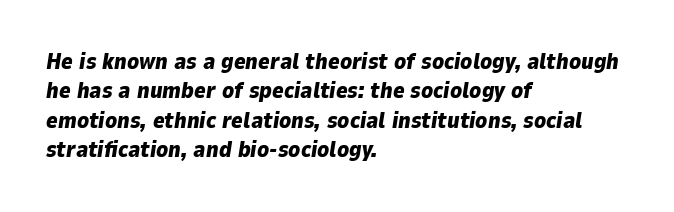
{"italic": "yes", "lean": "right", "slant_degrees": 9, "bold": "yes", "underline": "no", "align": "left", "line_spacing": "normal", "line_spacing_ratio": 1.34, "letter_spacing": "normal", "letter_spacing_em": 0.0, "glyph_px": 22}
